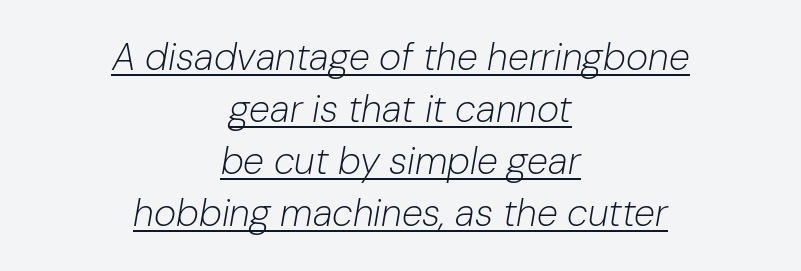
Q: Is the text bold? A: No.
Q: Is the text italic (slanted)? A: Yes, it leans right by about 10 degrees.
Q: Is the text underlined? A: Yes.
Q: How is the paragraph aligned? A: Centered.
Q: Is the spacing between letters normal or unusually wide? A: Normal.
Q: Is the spacing between lines tight, normal or loose? A: Normal.
Q: Width (condensed, normal, or wide)? A: Normal.
Q: Stroke contrast? A: Low.
Q: x-height? A: Medium.
Q: Monospaced? A: No.
